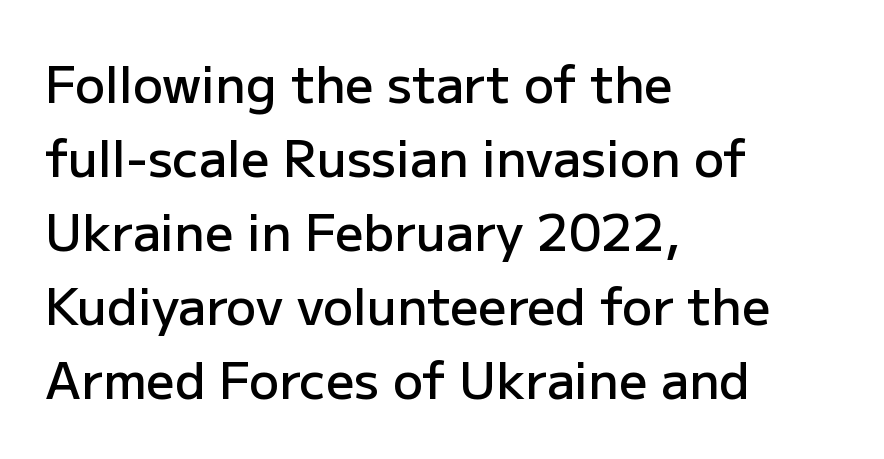
Q: Is the text bold? A: Semi-bold.
Q: Is the text italic (slanted)? A: No, it is upright.
Q: Is the typeface a serif or a sans-serif typeface? A: Sans-serif.
Q: Is the text underlined? A: No.
Q: How is the paragraph aligned? A: Left-aligned.
Q: Is the spacing between letters normal or unusually wide? A: Normal.
Q: Is the spacing between lines tight, normal or loose? A: Normal.
Q: Width (condensed, normal, or wide)? A: Normal.
Q: Stroke contrast? A: Low.
Q: x-height? A: Medium.
Q: Monospaced? A: No.
